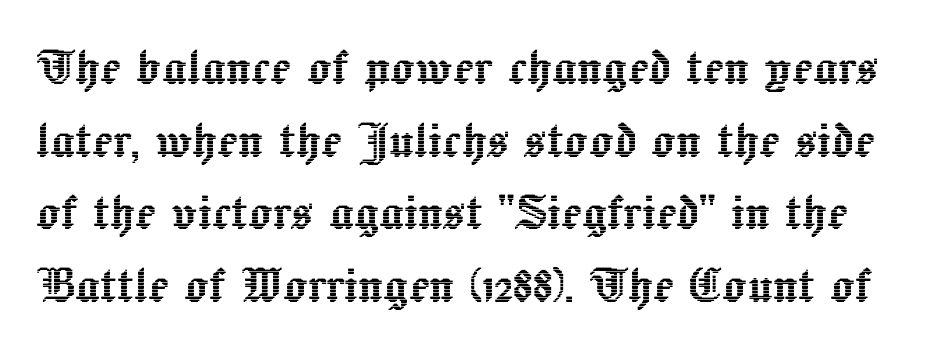
Does extra space separate the letters? No, they use regular spacing. The specimen reads as upright at a glance. The gap between lines stays unmarked. Do the characters align in a grid? No, the font is proportional.
